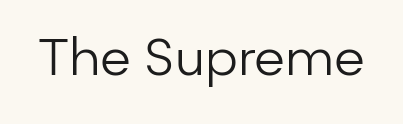
Regarding serifs, this sample does without them. Varying glyph widths throughout — classic text-font behaviour. Vertical stems look standard width or narrower in stroke. This rendering leaves character spacing at its baseline value. This is roman type, the default non-slanted kind.
